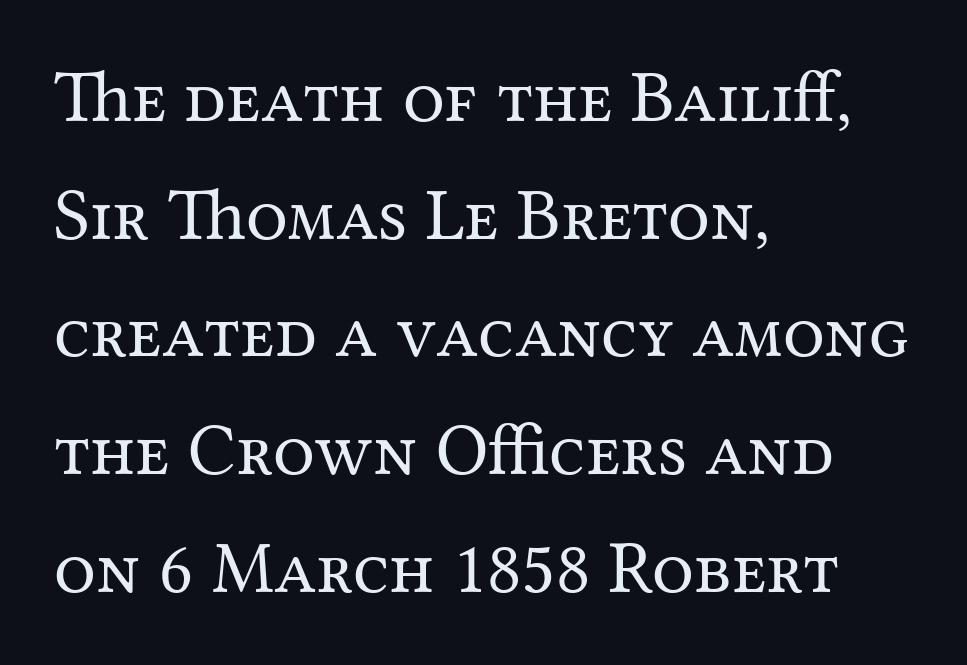
This sample uses a serif face. Designer's note — italics off, roman on. Stroke mass is kept to a normal reading level or below. You could not count columns in this text — the font is proportionally spaced. Words appear dense and cohesive because spacing is normal.
